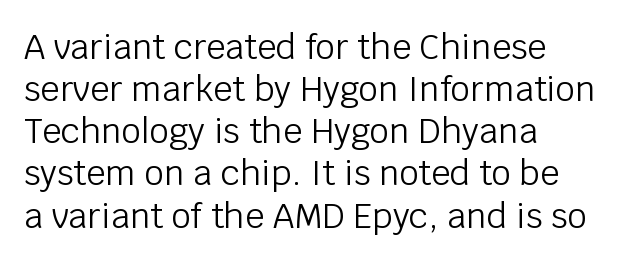
Q: Is the text bold? A: No.
Q: Is the text italic (slanted)? A: No, it is upright.
Q: Is the typeface a serif or a sans-serif typeface? A: Sans-serif.
Q: Is the text underlined? A: No.
Q: How is the paragraph aligned? A: Left-aligned.
Q: Is the spacing between letters normal or unusually wide? A: Normal.
Q: Width (condensed, normal, or wide)? A: Normal.
Q: Stroke contrast? A: Low.
Q: x-height? A: Large.
Q: Monospaced? A: No.
